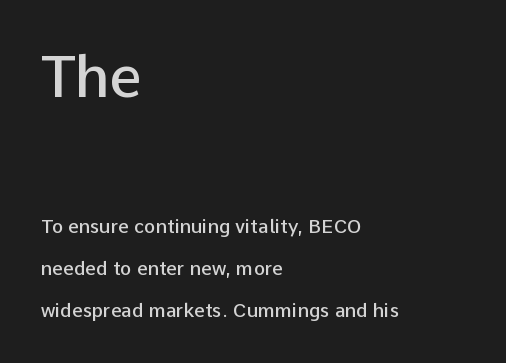
Of the two passages, the one on top uses the larger point size. Rows of type keep a wide berth in the vertical direction. This sample is left-justified, so line endings fall wherever the words run out. The face used here is proportionally spaced, like ordinary book or web type.
